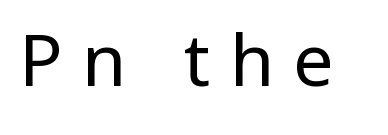
Q: Is the text bold? A: No.
Q: Is the text italic (slanted)? A: No, it is upright.
Q: Is the typeface a serif or a sans-serif typeface? A: Sans-serif.
Q: Is the text underlined? A: No.
Q: Is the spacing between letters normal or unusually wide? A: Unusually wide.
Q: Width (condensed, normal, or wide)? A: Condensed.
Q: Stroke contrast? A: Low.
Q: x-height? A: Large.
Q: Monospaced? A: No.
